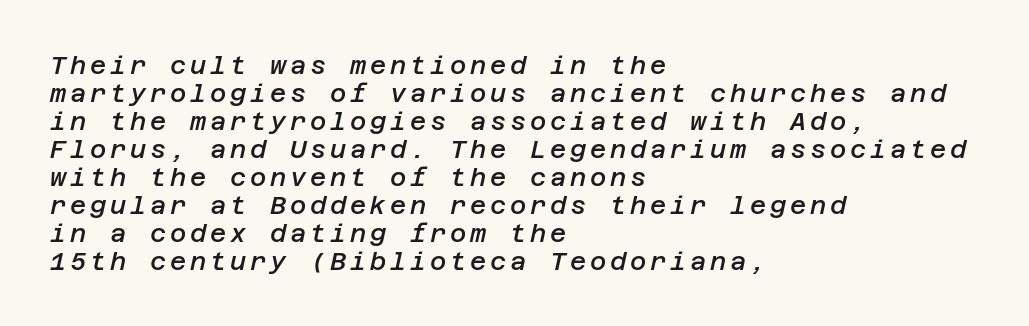
{"italic": "yes", "lean": "right", "slant_degrees": 12, "bold": "semi", "underline": "no", "align": "left", "line_spacing": "tight", "line_spacing_ratio": 1.12, "glyph_px": 25}
